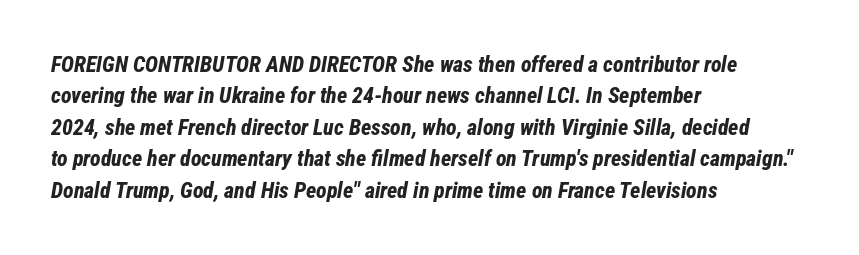
The image shows 22 px bold type, italic (leaning right); set left-aligned, normal line spacing (1.43x), normal letter spacing, not underlined.
